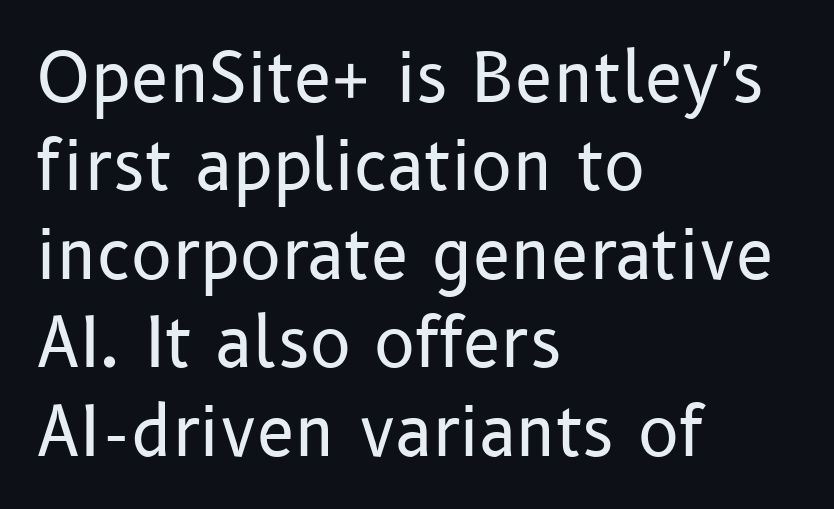
{"serif": "no", "italic": "no", "bold": "no", "weight": "regular", "width": "normal", "stroke_contrast": "low", "x_height": "medium", "monospaced": "no", "underline": "no", "align": "left", "line_spacing": "normal", "line_spacing_ratio": 1.3, "letter_spacing": "normal", "letter_spacing_em": 0.0, "glyph_px": 68}
